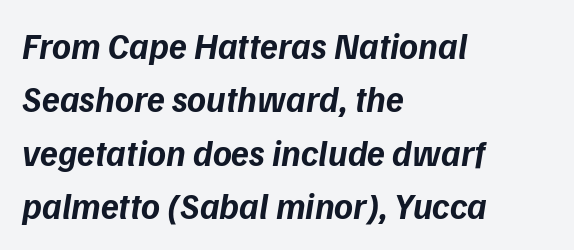
The image shows 36 px bold sans-serif type; set left-aligned, normal line spacing (1.48x), normal letter spacing, not underlined; low stroke contrast and a medium x-height.
